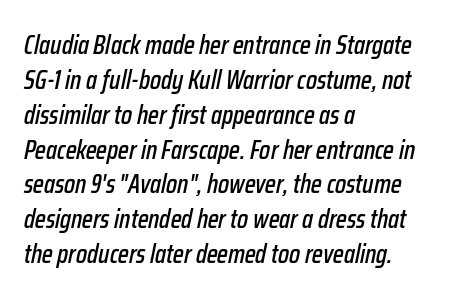
Alignment: flush left. The baseline area is clear. A normal amount of white space separates one row of letters from the next. The gaps between neighbouring characters are ordinary and unremarkable. Posture: slanted.
